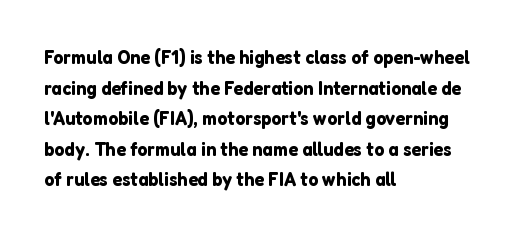
Q: Is the text italic (slanted)? A: No, it is upright.
Q: Is the text underlined? A: No.
Q: How is the paragraph aligned? A: Left-aligned.
Q: Is the spacing between letters normal or unusually wide? A: Normal.
Q: Is the spacing between lines tight, normal or loose? A: Normal.
